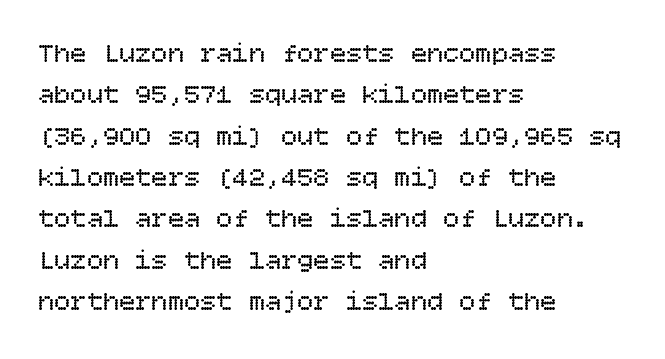
Q: Is the text bold? A: No.
Q: Is the text italic (slanted)? A: No, it is upright.
Q: Is the text underlined? A: No.
Q: How is the paragraph aligned? A: Left-aligned.
Q: Is the spacing between letters normal or unusually wide? A: Normal.
Q: Is the spacing between lines tight, normal or loose? A: Normal.
